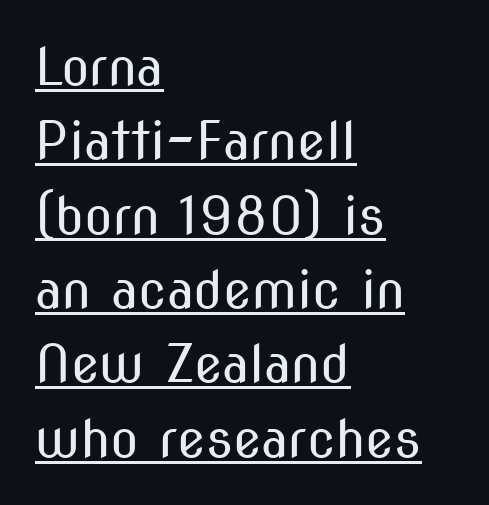
{"serif": "no", "italic": "no", "bold": "no", "weight": "regular", "width": "condensed", "stroke_contrast": "medium", "x_height": "medium", "monospaced": "no", "underline": "yes", "align": "left", "line_spacing": "normal", "line_spacing_ratio": 1.43, "letter_spacing": "normal", "letter_spacing_em": 0.0, "glyph_px": 52}
